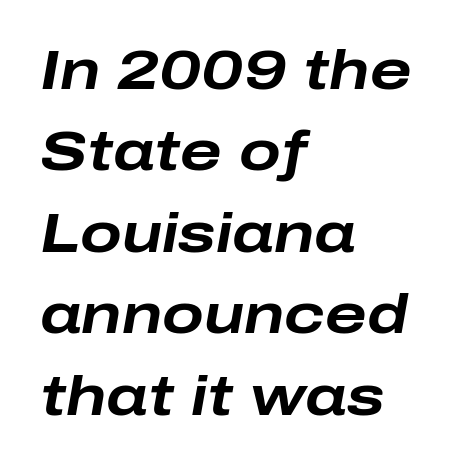
Q: Is the text bold? A: Yes.
Q: Is the text italic (slanted)? A: Yes, it leans right by about 10 degrees.
Q: Is the text underlined? A: No.
Q: How is the paragraph aligned? A: Left-aligned.
Q: Is the spacing between letters normal or unusually wide? A: Normal.
Q: Is the spacing between lines tight, normal or loose? A: Normal.
Q: Width (condensed, normal, or wide)? A: Wide.
Q: Stroke contrast? A: Low.
Q: x-height? A: Medium.
Q: Monospaced? A: No.
